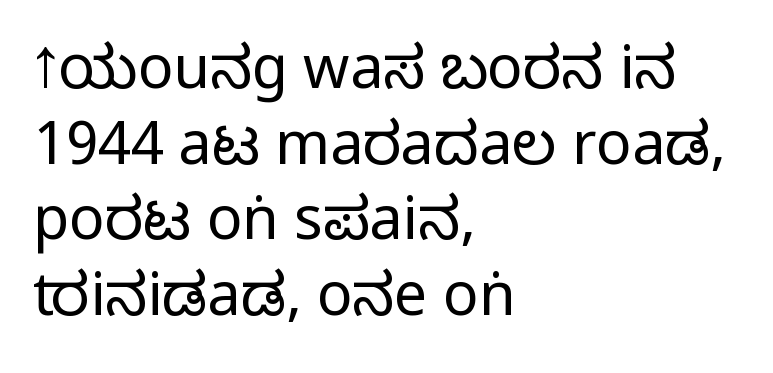
The image shows 59 px regular-weight, condensed sans-serif type, upright; set left-aligned, normal line spacing (1.28x), normal letter spacing, not underlined; low stroke contrast and a large x-height.
